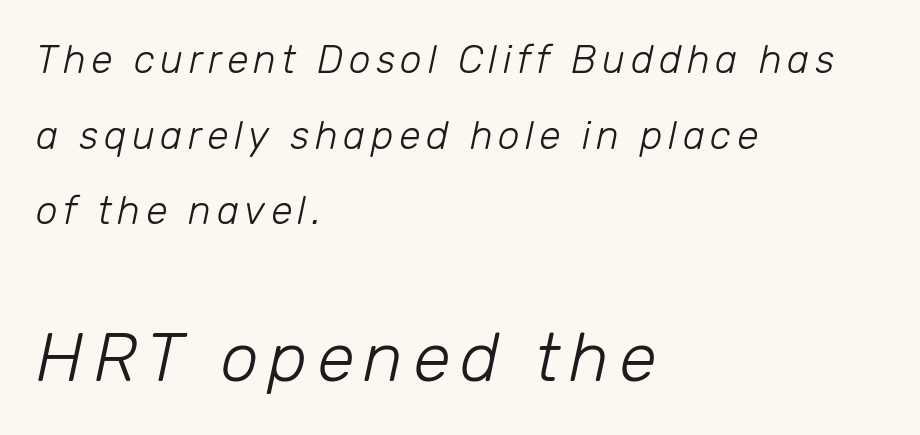
Q: Is the text bold? A: No.
Q: Is the text italic (slanted)? A: Yes, it leans right by about 12 degrees.
Q: Is the text underlined? A: No.
Q: How is the paragraph aligned? A: Left-aligned.
Q: Is the spacing between lines tight, normal or loose? A: Loose.
Q: Which block of text is set in a larger size, the first (top) or the second (bottom)? A: The second (bottom) one.
Q: Width (condensed, normal, or wide)? A: Normal.
Q: Stroke contrast? A: Low.
Q: x-height? A: Medium.
Q: Monospaced? A: No.
